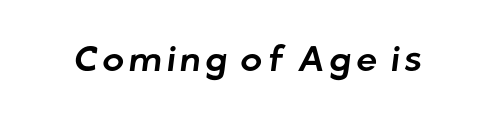
What kind of face is this? One without serifs — a sans. The passage shown is not underscored anywhere. You could not count columns in this text — the font is proportionally spaced.
